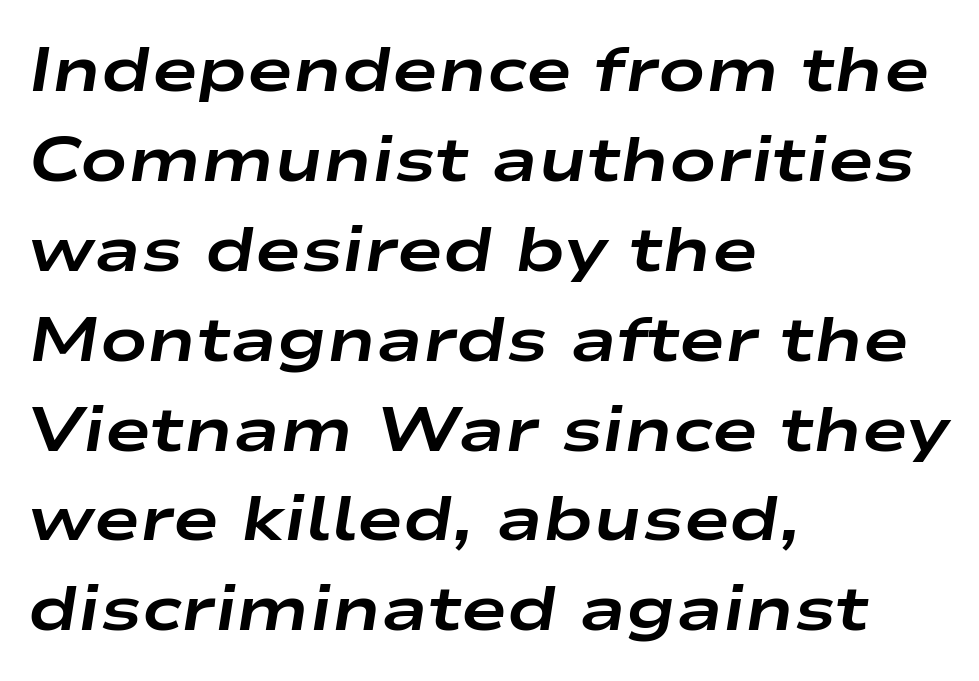
Q: Is the text bold? A: Yes.
Q: Is the text italic (slanted)? A: Yes, it leans right by about 9 degrees.
Q: Is the text underlined? A: No.
Q: How is the paragraph aligned? A: Left-aligned.
Q: Is the spacing between letters normal or unusually wide? A: Normal.
Q: Is the spacing between lines tight, normal or loose? A: Normal.
Q: Width (condensed, normal, or wide)? A: Wide.
Q: Stroke contrast? A: Low.
Q: x-height? A: Medium.
Q: Monospaced? A: No.
